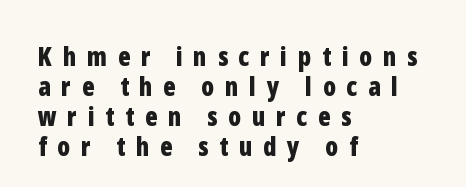
{"italic": "no", "bold": "yes", "underline": "no", "align": "left", "line_spacing": "tight", "line_spacing_ratio": 1.15, "letter_spacing": "wide", "letter_spacing_em": 0.41, "glyph_px": 26}
